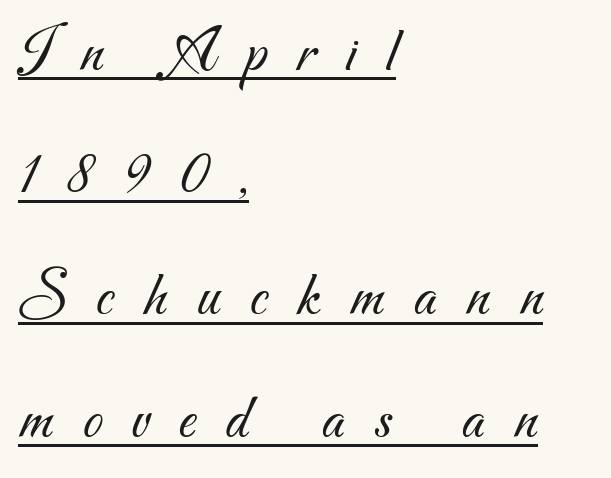
Q: Is the text bold? A: No.
Q: Is the typeface a serif or a sans-serif typeface? A: Sans-serif.
Q: Is the text underlined? A: Yes.
Q: How is the paragraph aligned? A: Left-aligned.
Q: Is the spacing between letters normal or unusually wide? A: Unusually wide.
Q: Is the spacing between lines tight, normal or loose? A: Loose.
Q: Width (condensed, normal, or wide)? A: Normal.
Q: Stroke contrast? A: Medium.
Q: x-height? A: Small.
Q: Monospaced? A: No.
